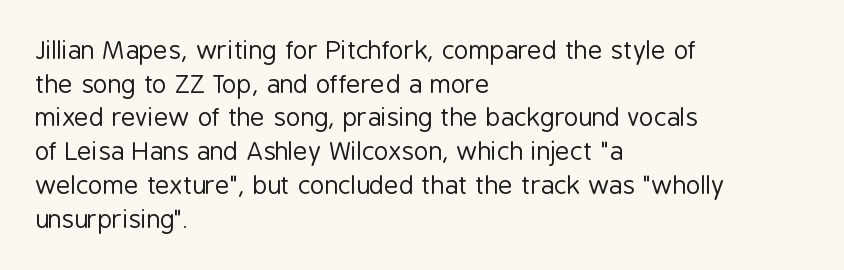
The image shows 25 px text type, upright; set left-aligned, normal line spacing (1.35x), normal letter spacing, not underlined.
